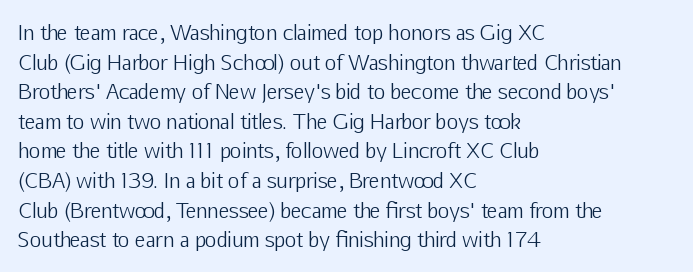
Q: Is the text bold? A: No.
Q: Is the text italic (slanted)? A: No, it is upright.
Q: Is the text underlined? A: No.
Q: How is the paragraph aligned? A: Left-aligned.
Q: Is the spacing between letters normal or unusually wide? A: Normal.
Q: Is the spacing between lines tight, normal or loose? A: Normal.
